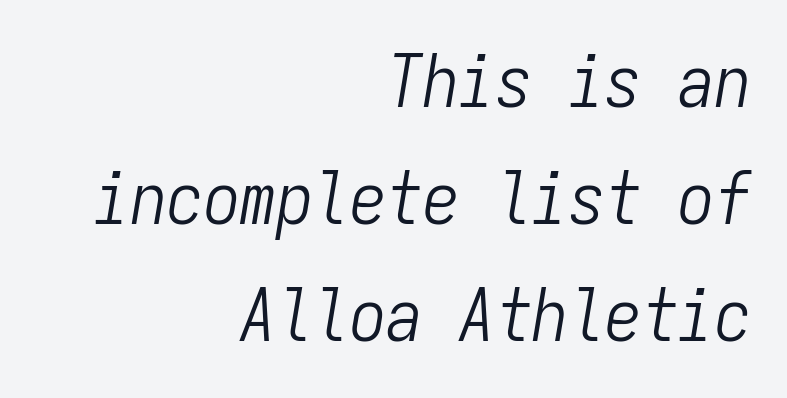
The image shows 73 px light, condensed type, italic (leaning right), monospaced; set right-aligned, normal line spacing (1.6x), normal letter spacing, not underlined; low stroke contrast and a medium x-height.
